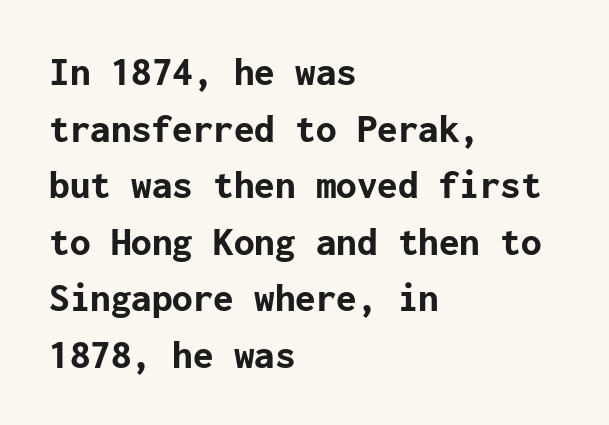
Q: Is the text bold? A: Yes.
Q: Is the text italic (slanted)? A: No, it is upright.
Q: Is the typeface a serif or a sans-serif typeface? A: Sans-serif.
Q: Is the text underlined? A: No.
Q: How is the paragraph aligned? A: Left-aligned.
Q: Is the spacing between letters normal or unusually wide? A: Normal.
Q: Is the spacing between lines tight, normal or loose? A: Normal.
Q: Width (condensed, normal, or wide)? A: Normal.
Q: Stroke contrast? A: Low.
Q: x-height? A: Medium.
